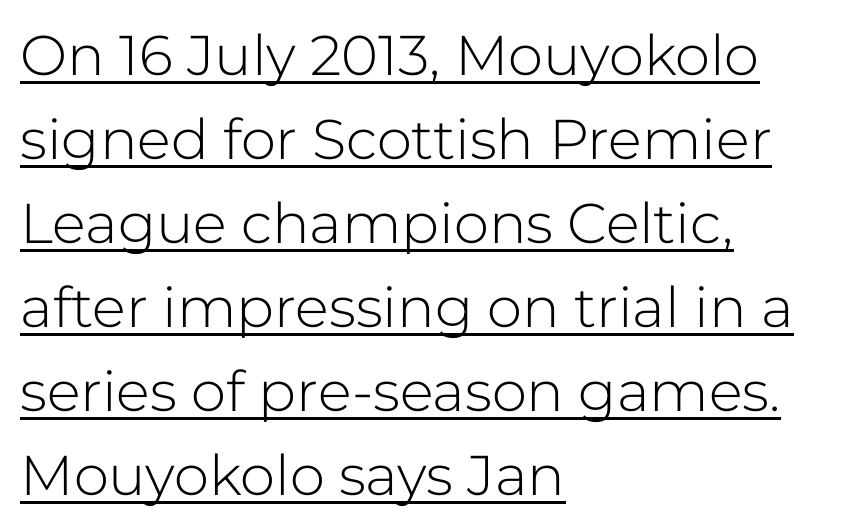
{"serif": "no", "italic": "no", "bold": "no", "weight": "light", "width": "normal", "stroke_contrast": "low", "x_height": "medium", "monospaced": "no", "underline": "yes", "align": "left", "line_spacing": "normal", "line_spacing_ratio": 1.5, "letter_spacing": "normal", "letter_spacing_em": 0.0, "glyph_px": 56}
